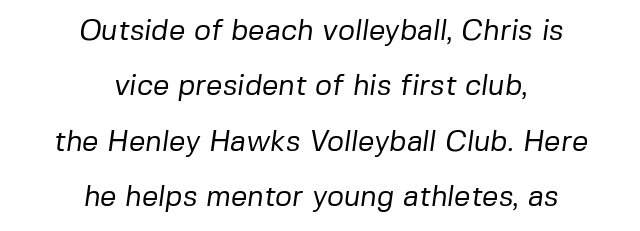
The image shows 29 px regular-weight sans-serif type; set centered, loose line spacing (1.91x), normal letter spacing, not underlined; low stroke contrast and a medium x-height.
